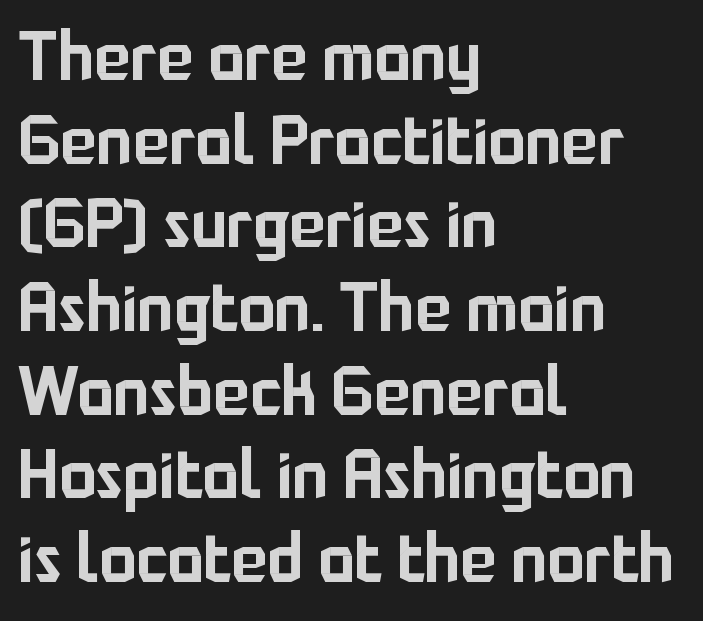
Q: Is the text italic (slanted)? A: No, it is upright.
Q: Is the typeface a serif or a sans-serif typeface? A: Sans-serif.
Q: Is the text underlined? A: No.
Q: How is the paragraph aligned? A: Left-aligned.
Q: Is the spacing between letters normal or unusually wide? A: Normal.
Q: Width (condensed, normal, or wide)? A: Normal.
Q: Stroke contrast? A: Low.
Q: x-height? A: Medium.
Q: Monospaced? A: No.
